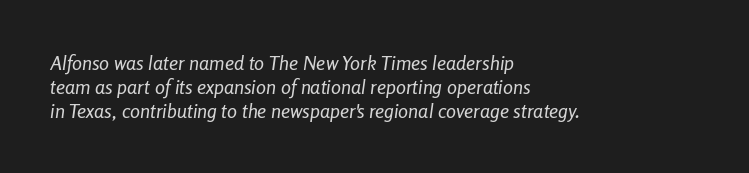
The image shows 20 px text type, italic (leaning right); set left-aligned, line spacing 1.2x, normal letter spacing, not underlined.
